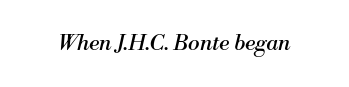
Is the stroke heavy? The answer is a plain regular-or-lighter. Yep, that's italic — everything's leaning. Caption: standard tracking, unaltered. The string is rendered with underlining switched off.
